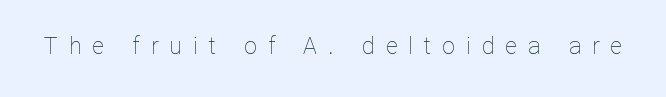
{"italic": "no", "bold": "no", "underline": "no", "letter_spacing": "wide", "letter_spacing_em": 0.48, "glyph_px": 23}
